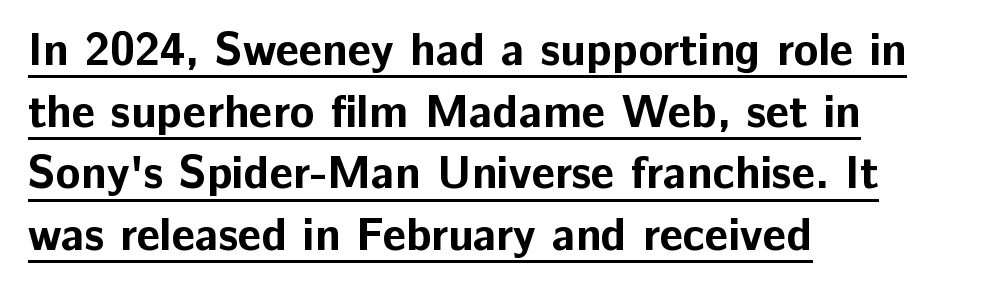
Q: Is the text bold? A: Yes.
Q: Is the text italic (slanted)? A: No, it is upright.
Q: Is the typeface a serif or a sans-serif typeface? A: Sans-serif.
Q: Is the text underlined? A: Yes.
Q: How is the paragraph aligned? A: Left-aligned.
Q: Is the spacing between letters normal or unusually wide? A: Normal.
Q: Is the spacing between lines tight, normal or loose? A: Normal.
Q: Width (condensed, normal, or wide)? A: Normal.
Q: Stroke contrast? A: Low.
Q: x-height? A: Medium.
Q: Monospaced? A: No.
